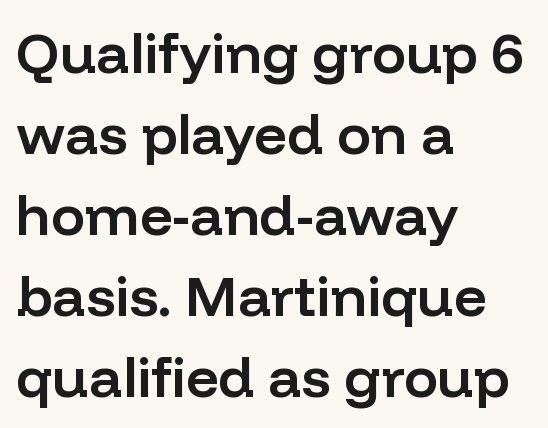
These lines keep a tight, regular rhythm from letter to letter. These lines are rendered in a variable-pitch font. The lettering holds an erect, upright posture throughout. The baseline area is clear. This rendering employs a face without finishing strokes, i.e., a sans-serif.
